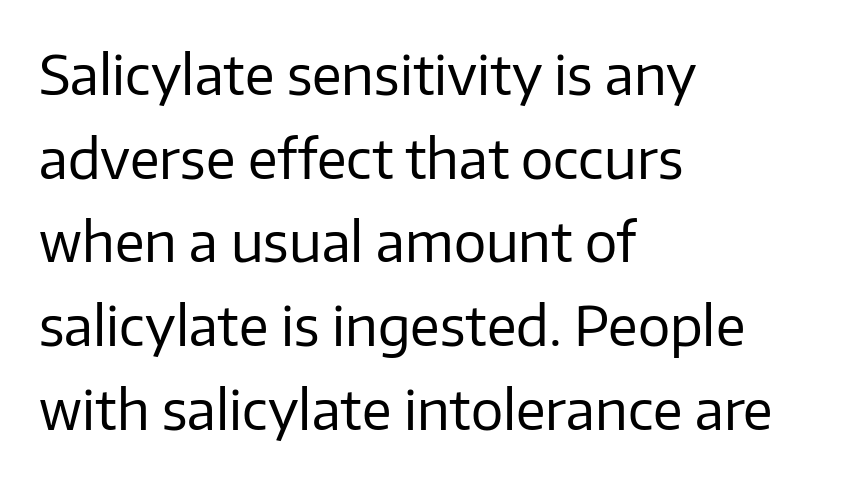
Q: Is the text bold? A: No.
Q: Is the text italic (slanted)? A: No, it is upright.
Q: Is the typeface a serif or a sans-serif typeface? A: Sans-serif.
Q: Is the text underlined? A: No.
Q: How is the paragraph aligned? A: Left-aligned.
Q: Is the spacing between letters normal or unusually wide? A: Normal.
Q: Is the spacing between lines tight, normal or loose? A: Normal.
Q: Width (condensed, normal, or wide)? A: Normal.
Q: Stroke contrast? A: Low.
Q: x-height? A: Medium.
Q: Monospaced? A: No.
